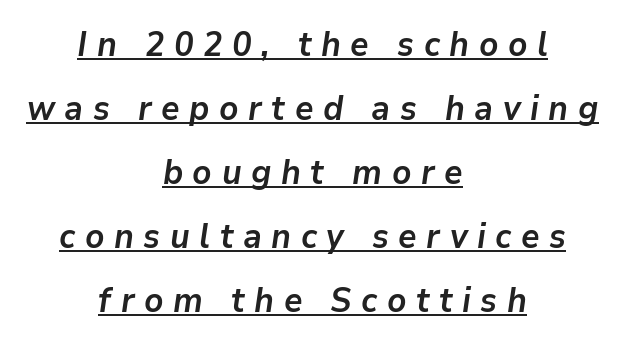
{"italic": "yes", "lean": "right", "slant_degrees": 9, "bold": "yes", "weight": "semibold", "width": "normal", "stroke_contrast": "low", "x_height": "medium", "monospaced": "no", "underline": "yes", "align": "center", "line_spacing_ratio": 1.88, "letter_spacing": "wide", "letter_spacing_em": 0.28, "glyph_px": 34}
